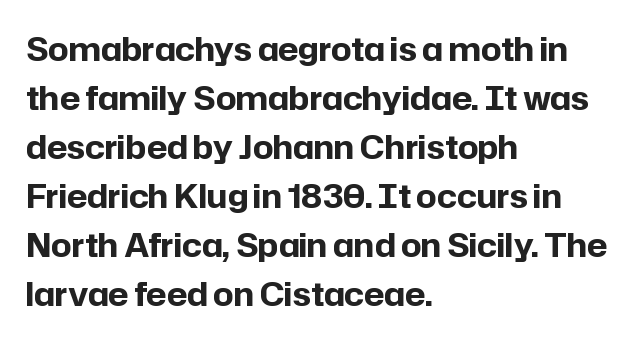
{"serif": "no", "italic": "no", "bold": "yes", "weight": "bold", "width": "normal", "stroke_contrast": "low", "x_height": "medium", "monospaced": "no", "underline": "no", "align": "left", "line_spacing": "normal", "line_spacing_ratio": 1.53, "letter_spacing": "normal", "letter_spacing_em": 0.0, "glyph_px": 32}
